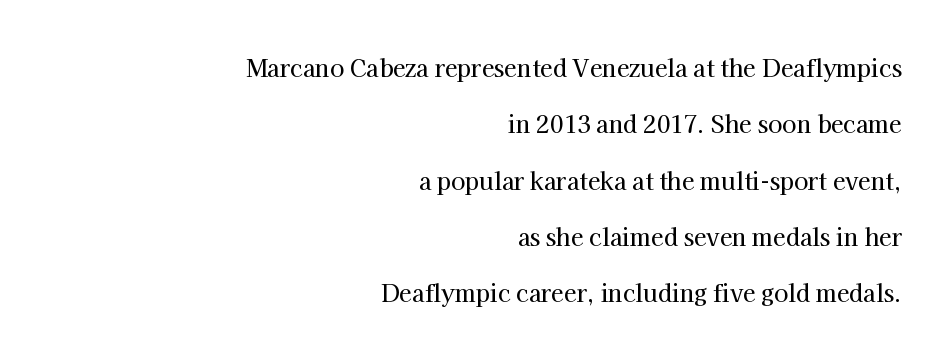
{"italic": "no", "underline": "no", "align": "right", "line_spacing": "loose", "line_spacing_ratio": 2.45, "letter_spacing": "normal", "letter_spacing_em": 0.0, "glyph_px": 23}
